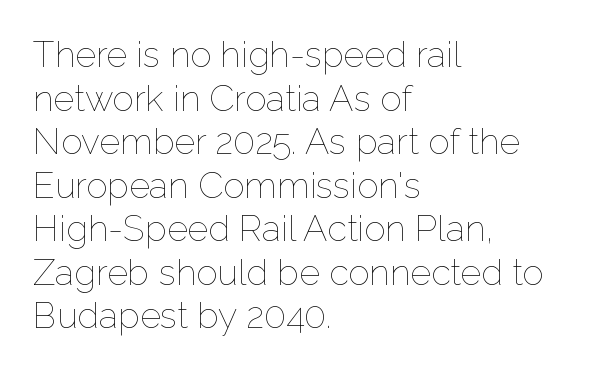
The image shows 36 px thin type, upright; set left-aligned, line spacing 1.21x, normal letter spacing, not underlined; low stroke contrast and a medium x-height.
